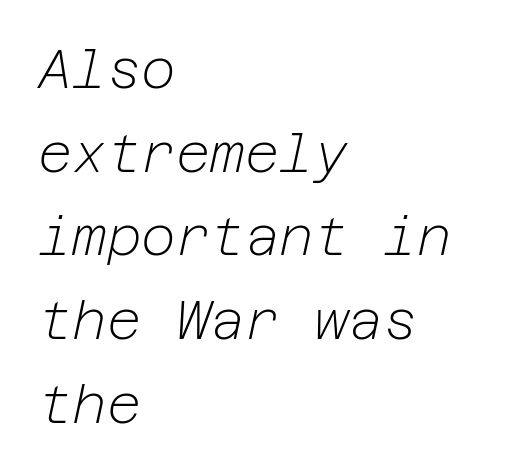
{"italic": "yes", "lean": "right", "slant_degrees": 12, "bold": "no", "weight": "light", "width": "normal", "stroke_contrast": "low", "x_height": "medium", "underline": "no", "align": "left", "line_spacing": "normal", "line_spacing_ratio": 1.58, "letter_spacing": "normal", "letter_spacing_em": 0.0, "glyph_px": 53}
